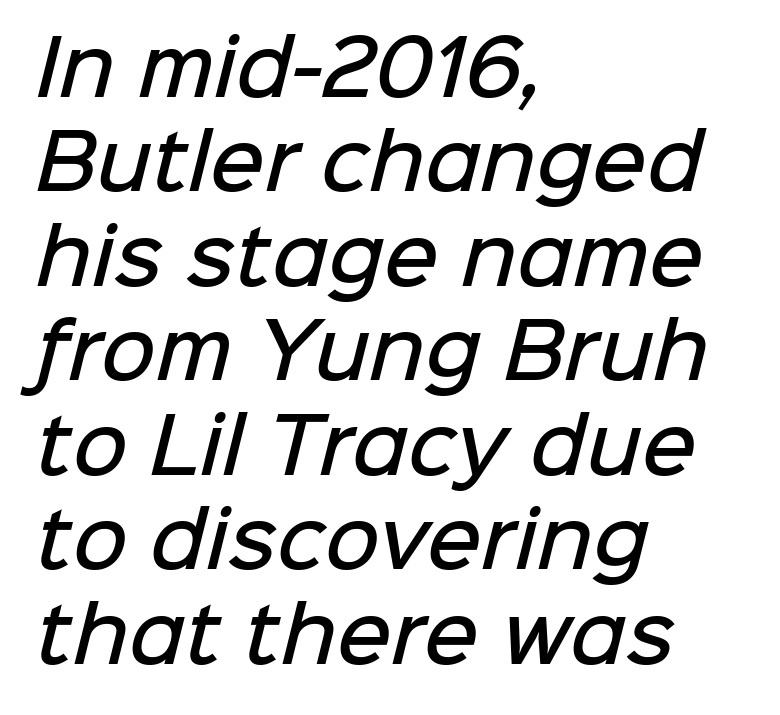
{"serif": "no", "bold": "semi", "weight": "semibold", "width": "normal", "stroke_contrast": "low", "x_height": "medium", "monospaced": "no", "underline": "no", "align": "left", "line_spacing": "normal", "line_spacing_ratio": 1.26, "letter_spacing": "normal", "letter_spacing_em": 0.0, "glyph_px": 75}
